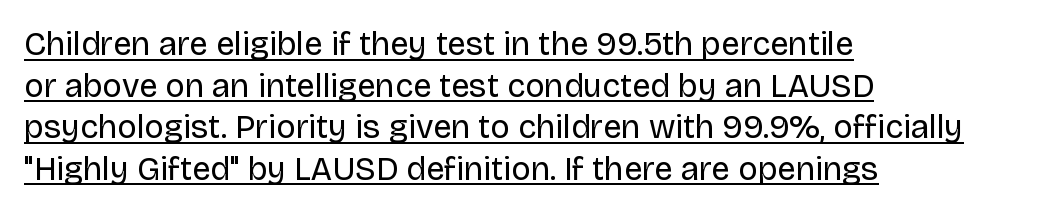
The image shows 33 px regular-weight sans-serif type, upright; set left-aligned, normal line spacing (1.26x), normal letter spacing, underlined; low stroke contrast and a large x-height.
